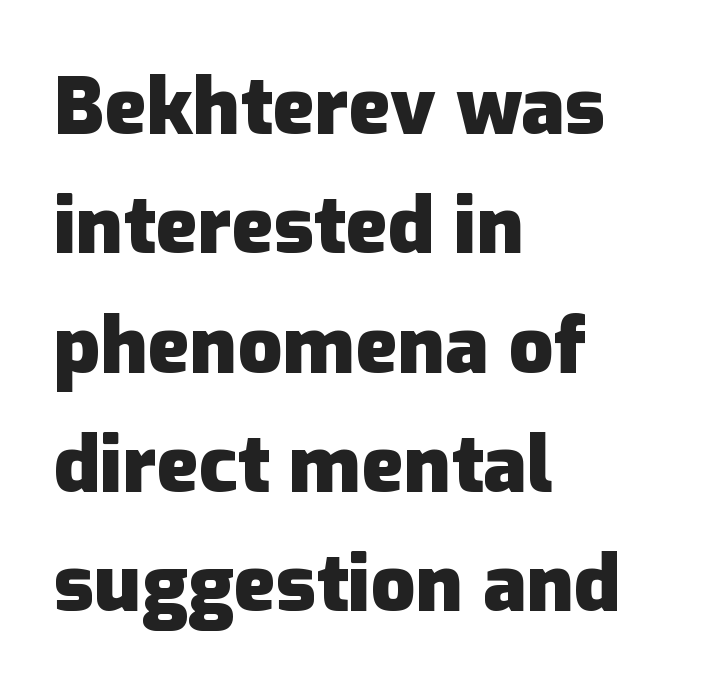
Spacing verdict: proportional, widths tailored to each character. Heavy-handed strokes throughout: this text is bold. Look at the tracking — it's just the regular setting, nothing added. The string is rendered with underlining switched off.
